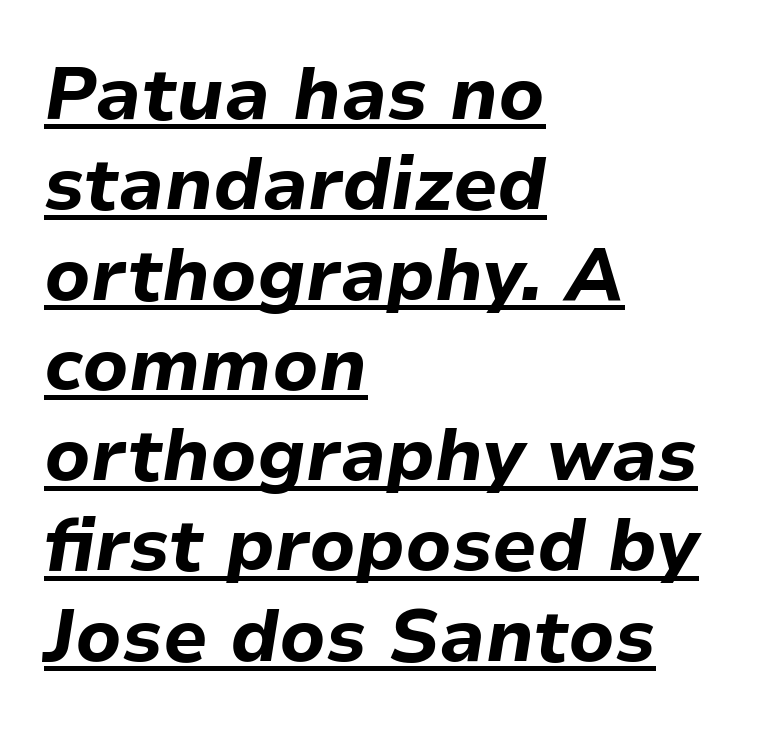
This sample uses plain, unmodified letter spacing. It's the slanting kind of type. Line starts are locked; line ends wander. Underlined type. Each letter keeps its own natural width here, so spacing adapts to shape.
